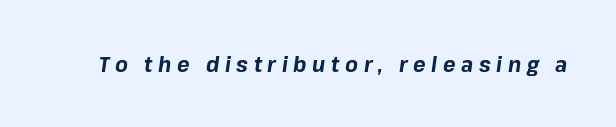
Characters are canted at an angle relative to the baseline's perpendicular. Observe the wide spacing: letters keep a clear distance from each other. Has an underline been added? It has not. Typesetter's note: full bold, strokes at maximum text heaviness.
